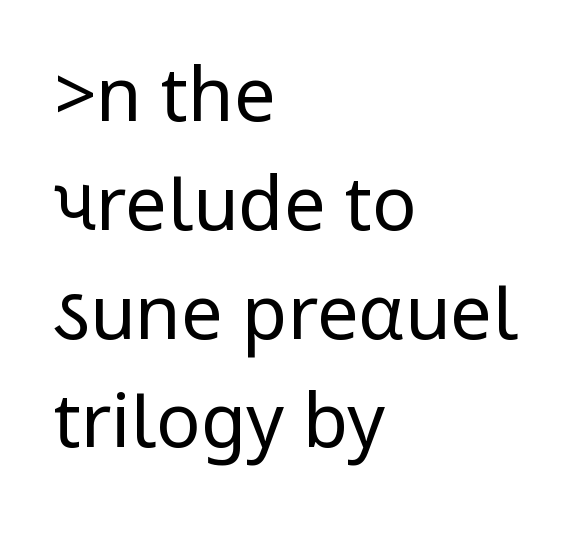
{"serif": "no", "italic": "no", "bold": "no", "weight": "regular", "width": "condensed", "stroke_contrast": "low", "underline": "no", "align": "left", "line_spacing": "normal", "line_spacing_ratio": 1.47, "letter_spacing": "normal", "letter_spacing_em": 0.0, "glyph_px": 74}
